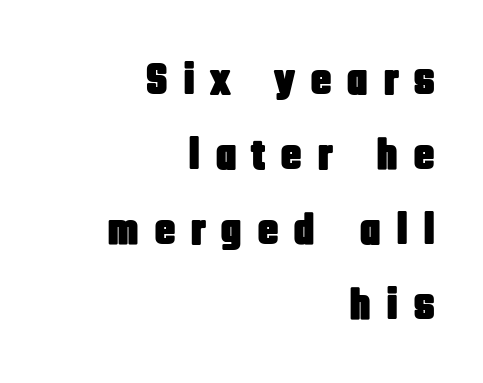
The face used here is a sans, in the tradition of grotesques and geometrics. The words here are not underlined. Is there any slant? The stems are plumb. Each new line begins a customary step beneath the previous one.
